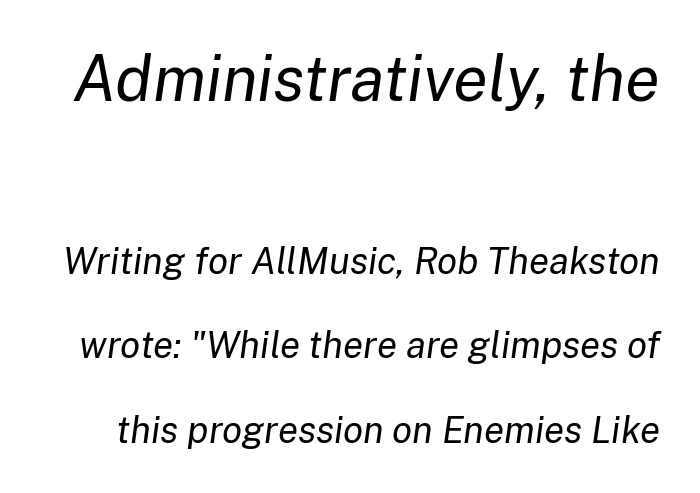
The first block has been scaled up relative to the second. No extra tracking has been applied to these lines. The strokes carry an ordinary text weight at most. This sample has the flowing, uneven cadence of proportional lettering. Is the type slanted? Yes — the strokes lean at a clear angle. The area under the type is left untouched.
